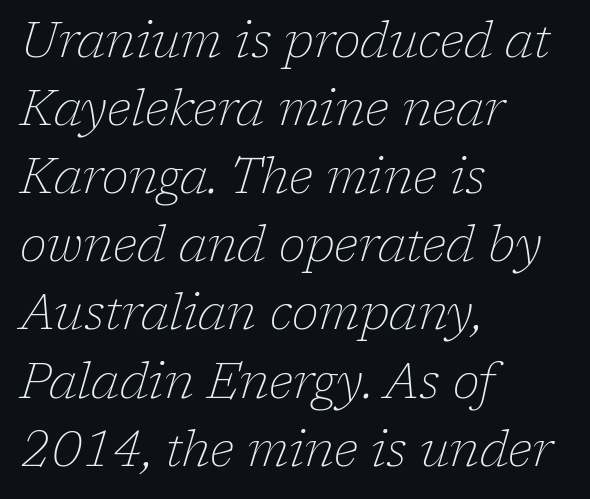
The image shows 49 px thin serif type, italic (leaning right); set left-aligned, normal line spacing (1.39x), normal letter spacing, not underlined; low stroke contrast and a medium x-height.
